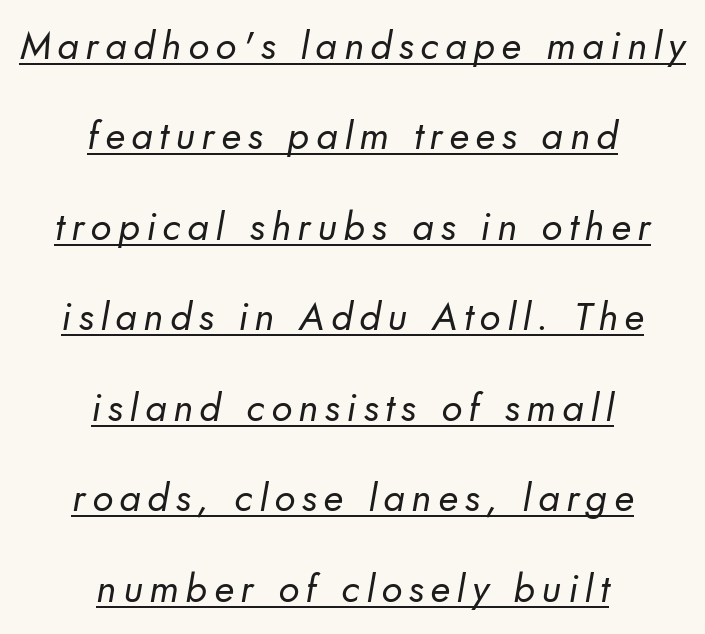
{"serif": "no", "bold": "no", "weight": "regular", "width": "normal", "stroke_contrast": "low", "x_height": "small", "monospaced": "no", "underline": "yes", "align": "center", "line_spacing": "loose", "line_spacing_ratio": 2.32, "glyph_px": 39}
